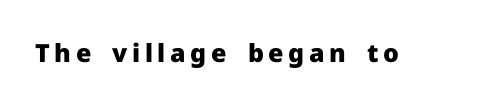
The image shows 25 px bold type, upright; set not underlined.
